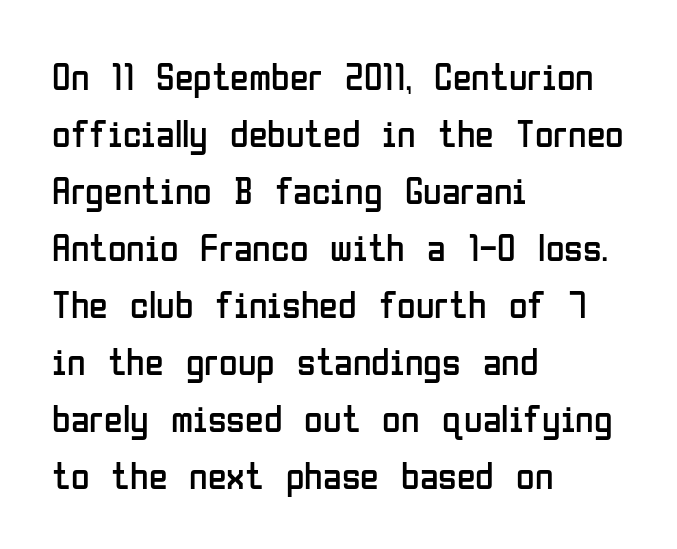
Q: Is the text bold? A: No.
Q: Is the text italic (slanted)? A: No, it is upright.
Q: Is the typeface a serif or a sans-serif typeface? A: Sans-serif.
Q: Is the text underlined? A: No.
Q: How is the paragraph aligned? A: Left-aligned.
Q: Is the spacing between letters normal or unusually wide? A: Normal.
Q: Is the spacing between lines tight, normal or loose? A: Normal.
Q: Width (condensed, normal, or wide)? A: Condensed.
Q: Stroke contrast? A: Low.
Q: x-height? A: Medium.
Q: Monospaced? A: No.
